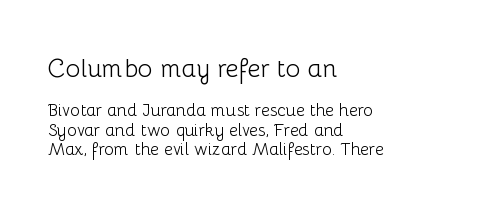
Q: Is the text bold? A: No.
Q: Is the text italic (slanted)? A: No, it is upright.
Q: Is the text underlined? A: No.
Q: How is the paragraph aligned? A: Left-aligned.
Q: Is the spacing between letters normal or unusually wide? A: Normal.
Q: Is the spacing between lines tight, normal or loose? A: Tight.
Q: Which block of text is set in a larger size, the first (top) or the second (bottom)? A: The first (top) one.
